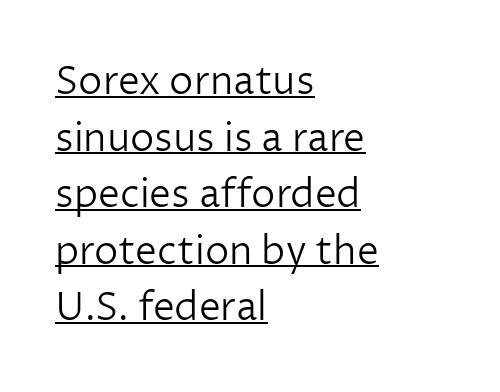
{"serif": "no", "italic": "no", "bold": "no", "weight": "light", "width": "normal", "stroke_contrast": "low", "x_height": "medium", "monospaced": "no", "underline": "yes", "align": "left", "line_spacing": "normal", "line_spacing_ratio": 1.45, "letter_spacing": "normal", "letter_spacing_em": 0.0, "glyph_px": 39}
